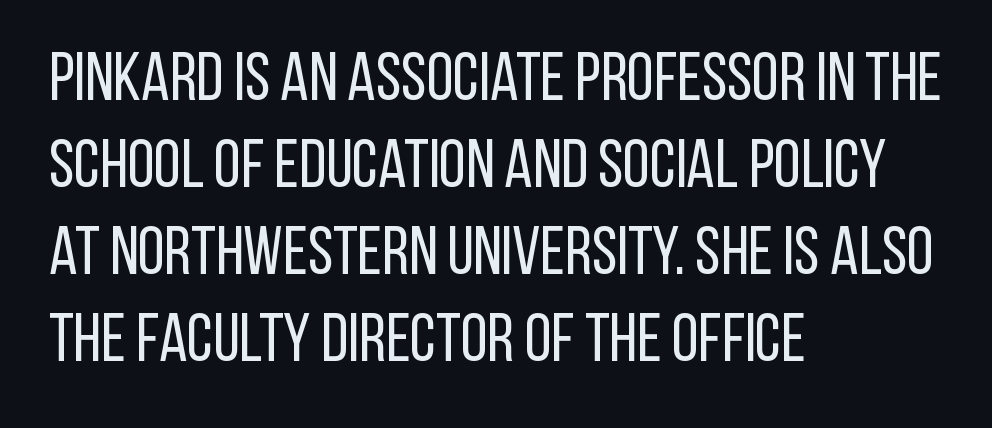
Q: Is the text bold? A: No.
Q: Is the text italic (slanted)? A: No, it is upright.
Q: Is the typeface a serif or a sans-serif typeface? A: Sans-serif.
Q: Is the text underlined? A: No.
Q: How is the paragraph aligned? A: Left-aligned.
Q: Is the spacing between letters normal or unusually wide? A: Normal.
Q: Is the spacing between lines tight, normal or loose? A: Normal.
Q: Width (condensed, normal, or wide)? A: Condensed.
Q: Stroke contrast? A: Low.
Q: x-height? A: Large.
Q: Monospaced? A: No.
